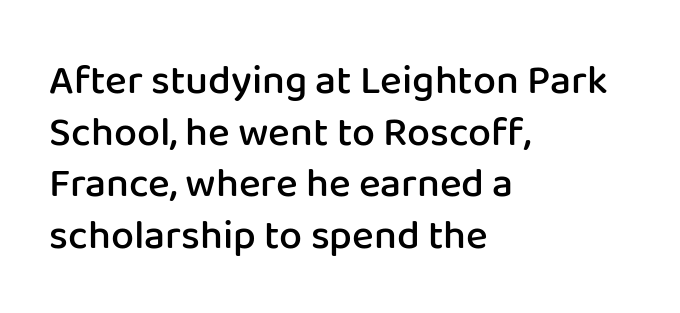
The image shows 41 px semibold sans-serif type, upright; set left-aligned, normal line spacing (1.26x), normal letter spacing, not underlined; low stroke contrast and a medium x-height.
